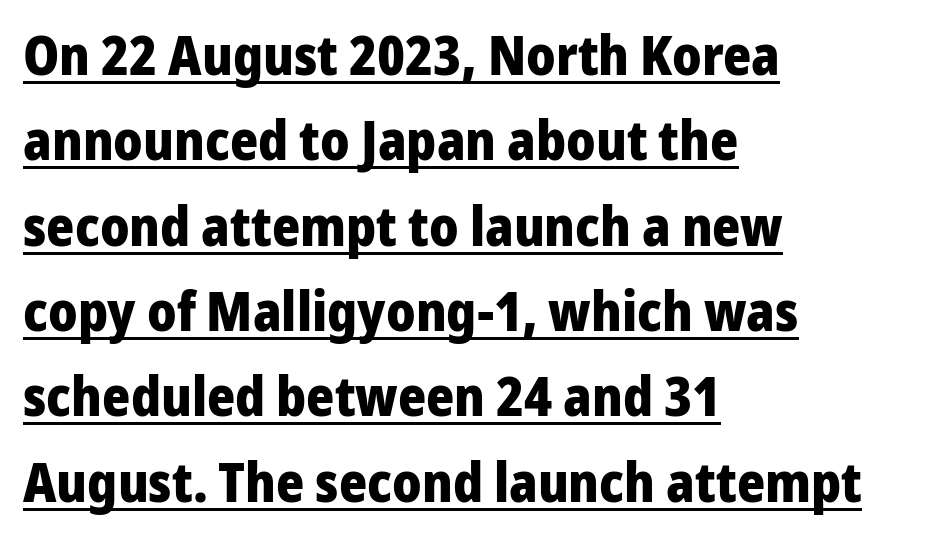
{"serif": "no", "italic": "no", "bold": "yes", "weight": "heavy", "width": "normal", "stroke_contrast": "low", "x_height": "medium", "monospaced": "no", "underline": "yes", "align": "left", "line_spacing": "normal", "line_spacing_ratio": 1.58, "letter_spacing": "normal", "letter_spacing_em": 0.0, "glyph_px": 54}
